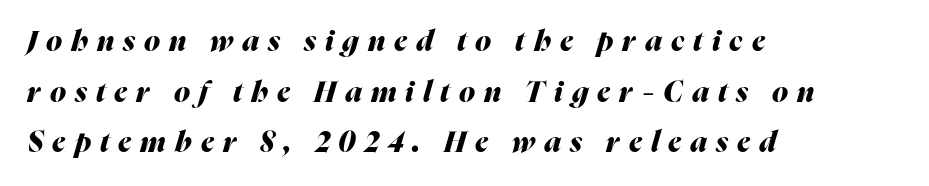
Q: Is the text bold? A: Yes.
Q: Is the text italic (slanted)? A: Yes, it leans right by about 16 degrees.
Q: Is the text underlined? A: No.
Q: How is the paragraph aligned? A: Left-aligned.
Q: Is the spacing between letters normal or unusually wide? A: Unusually wide.
Q: Width (condensed, normal, or wide)? A: Normal.
Q: Stroke contrast? A: Medium.
Q: x-height? A: Medium.
Q: Monospaced? A: No.
